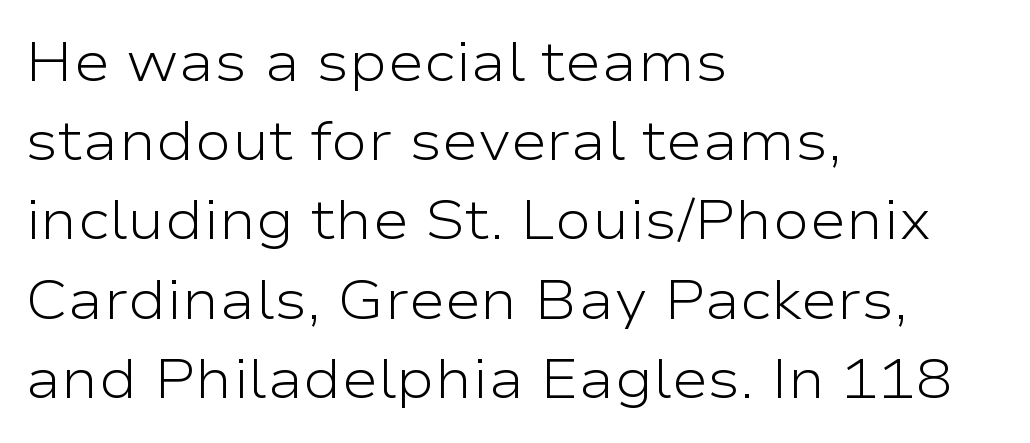
You could not count columns in this text — the font is proportionally spaced. Each stroke keeps to a modest, everyday thickness or less. The face used here is rendered with its standard letterfit. Is the block centered? No — it sits flush against the left margin. The designer left line spacing at the default. The font's upright variant was chosen for this text.
